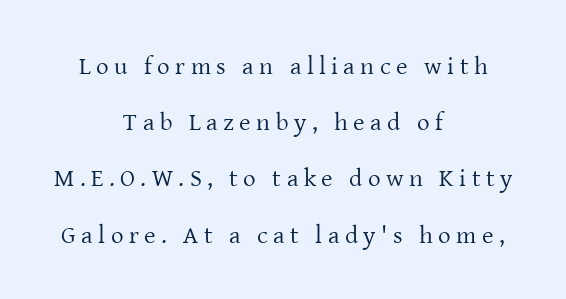
Q: Is the text bold? A: No.
Q: Is the text italic (slanted)? A: No, it is upright.
Q: Is the text underlined? A: No.
Q: How is the paragraph aligned? A: Centered.
Q: Is the spacing between letters normal or unusually wide? A: Unusually wide.
Q: Is the spacing between lines tight, normal or loose? A: Loose.
